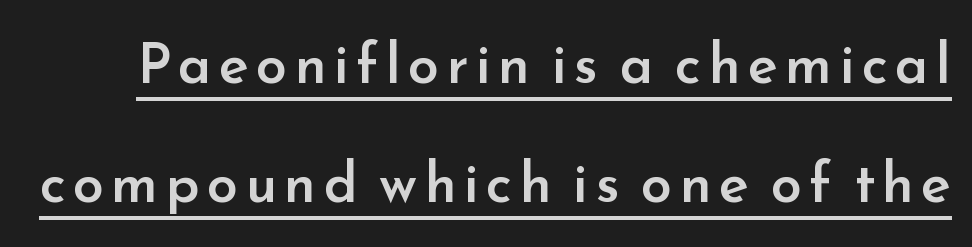
The image shows 56 px semibold sans-serif type, upright; set loose line spacing (2.13x), underlined; low stroke contrast and a small x-height.
